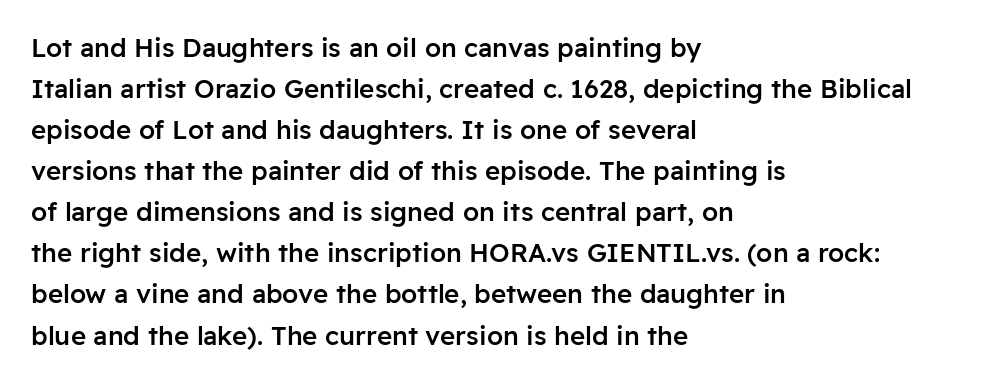
{"italic": "no", "bold": "semi", "underline": "no", "align": "left", "line_spacing": "normal", "line_spacing_ratio": 1.58, "letter_spacing": "normal", "letter_spacing_em": 0.0, "glyph_px": 26}
